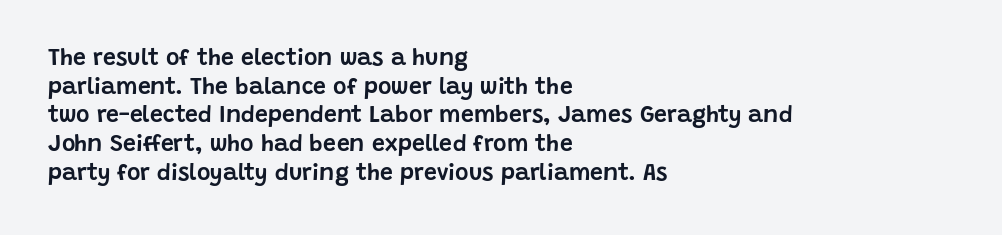
Quick note: not italic, upright. The letters sit at their default tracking, neither squeezed nor spread. The space between consecutive lines is moderate. This sample is left-justified, so line endings fall wherever the words run out. The string is rendered with underlining switched off.
